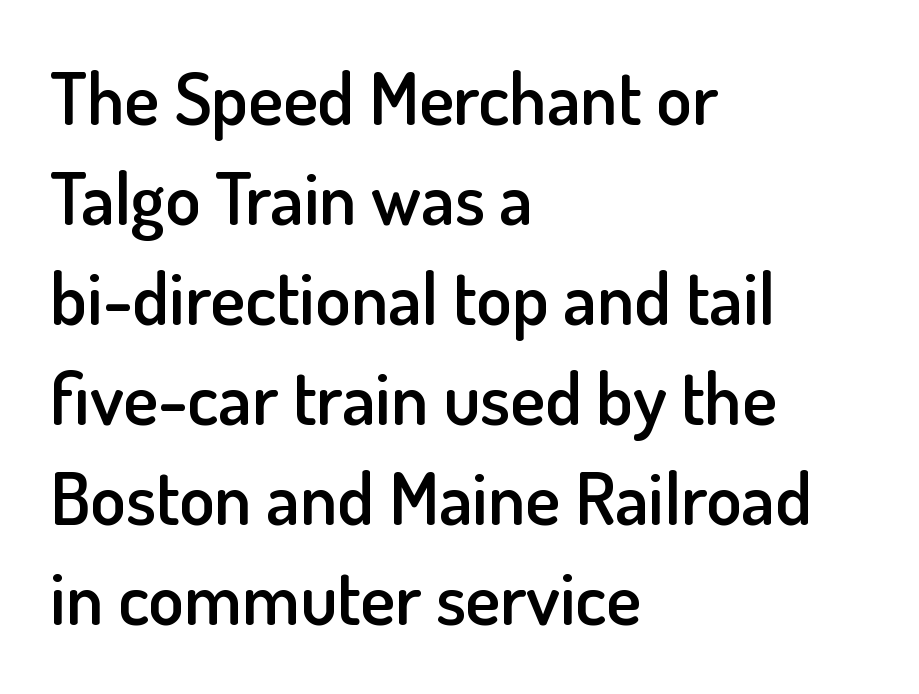
Q: Is the text bold? A: Semi-bold.
Q: Is the text italic (slanted)? A: No, it is upright.
Q: Is the typeface a serif or a sans-serif typeface? A: Sans-serif.
Q: Is the text underlined? A: No.
Q: How is the paragraph aligned? A: Left-aligned.
Q: Is the spacing between letters normal or unusually wide? A: Normal.
Q: Is the spacing between lines tight, normal or loose? A: Normal.
Q: Width (condensed, normal, or wide)? A: Normal.
Q: Stroke contrast? A: Low.
Q: x-height? A: Small.
Q: Monospaced? A: No.
